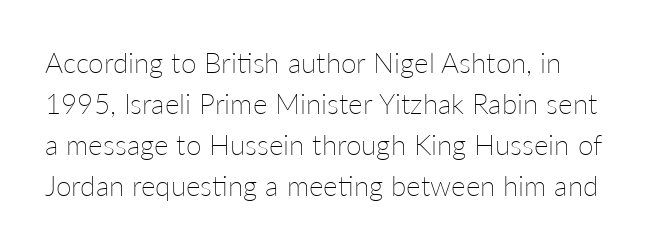
Vertical strokes here are truly vertical. Letter spacing: default. Only glyphs here, with clear space below each row. Varying glyph widths throughout — classic text-font behaviour. These glyphs show unthickened strokes, regular width or finer.
